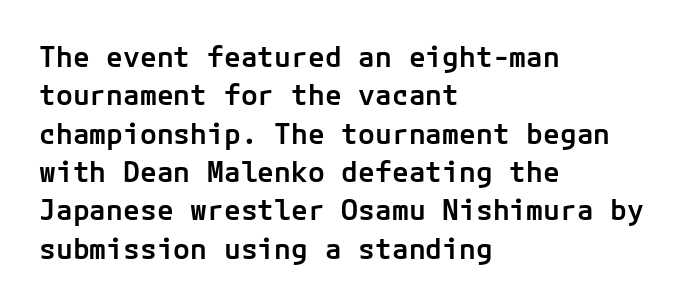
Every row of glyphs begins at an identical x-position on the left. The vertical gap from one line to the next is medium. In terms of letterspacing, this is plain default setting. Font category for this specimen: sans-serif. Beneath every word, the page is bare. In terms of posture, this sample is upright.
